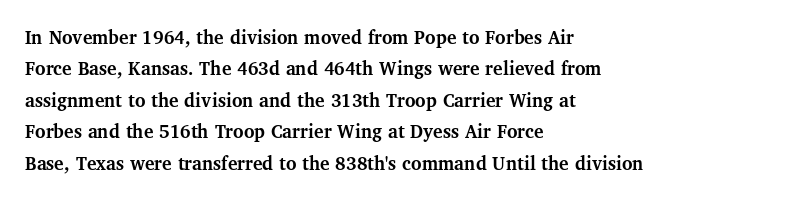
Ascenders rise straight up at ninety degrees. Just letters on the line, the space beneath them empty. Normally led — the rows are evenly, conventionally spaced. Here the glyphs are tracked normally, forming tight word shapes. The characters look thick and weighty, a clear bold.
